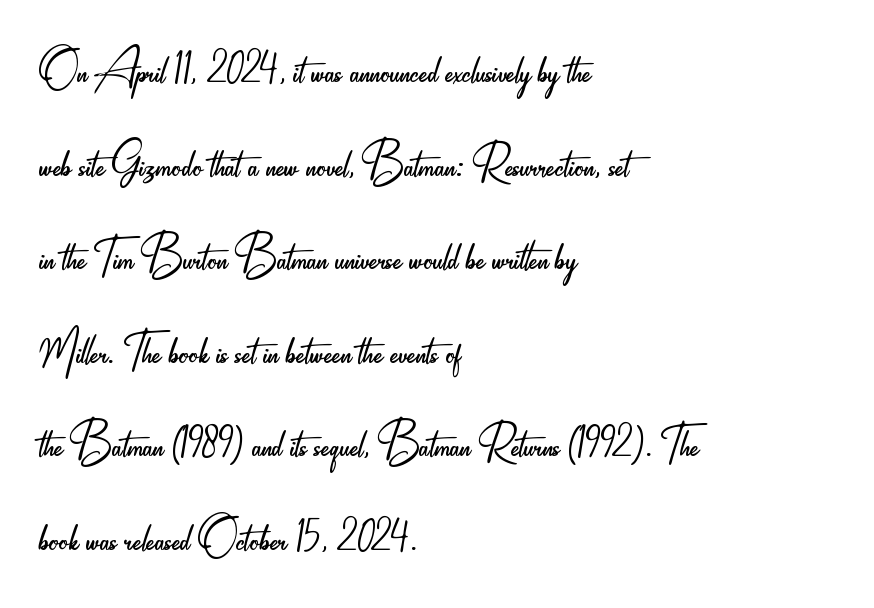
Q: Is the text bold? A: No.
Q: Is the text italic (slanted)? A: Yes.
Q: Is the typeface a serif or a sans-serif typeface? A: Sans-serif.
Q: Is the text underlined? A: No.
Q: How is the paragraph aligned? A: Left-aligned.
Q: Is the spacing between letters normal or unusually wide? A: Normal.
Q: Is the spacing between lines tight, normal or loose? A: Normal.
Q: Width (condensed, normal, or wide)? A: Condensed.
Q: Stroke contrast? A: Low.
Q: x-height? A: Small.
Q: Monospaced? A: No.
